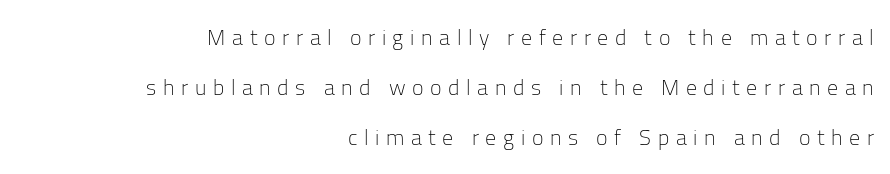
Q: Is the text bold? A: No.
Q: Is the text italic (slanted)? A: No, it is upright.
Q: Is the text underlined? A: No.
Q: How is the paragraph aligned? A: Right-aligned.
Q: Is the spacing between letters normal or unusually wide? A: Unusually wide.
Q: Is the spacing between lines tight, normal or loose? A: Loose.
